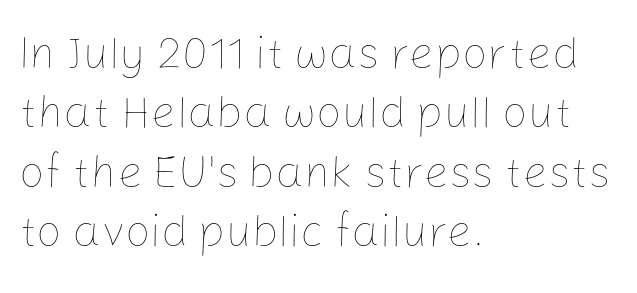
The image shows 45 px thin type, upright; set left-aligned, normal line spacing (1.32x), normal letter spacing, not underlined; low stroke contrast and a medium x-height.
